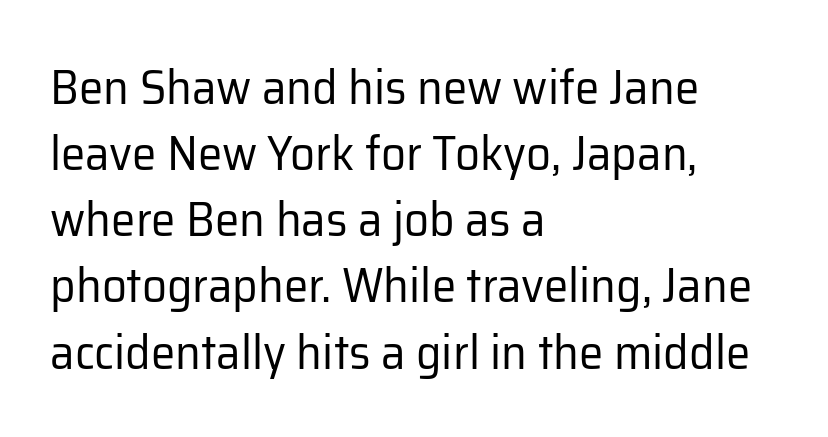
Posture: upright roman. Lines of text with bare space underneath. These lines stack with their left ends in a neat column. Weight: in the light-to-regular range. You could call the tracking neutral — neither tight nor loose. Observe the absence of serifs on each vertical stroke in this sample.
